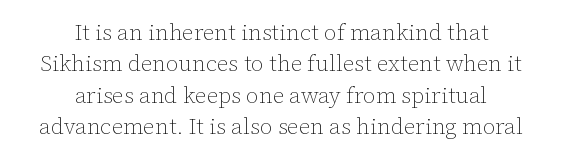
Q: Is the text bold? A: No.
Q: Is the text italic (slanted)? A: No, it is upright.
Q: Is the text underlined? A: No.
Q: How is the paragraph aligned? A: Centered.
Q: Is the spacing between letters normal or unusually wide? A: Normal.
Q: Is the spacing between lines tight, normal or loose? A: Normal.
